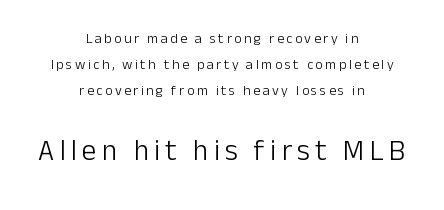
Q: Is the text bold? A: No.
Q: Is the text italic (slanted)? A: No, it is upright.
Q: Is the typeface a serif or a sans-serif typeface? A: Sans-serif.
Q: Is the text underlined? A: No.
Q: How is the paragraph aligned? A: Centered.
Q: Which block of text is set in a larger size, the first (top) or the second (bottom)? A: The second (bottom) one.
Q: Width (condensed, normal, or wide)? A: Normal.
Q: Stroke contrast? A: Low.
Q: x-height? A: Medium.
Q: Monospaced? A: No.
